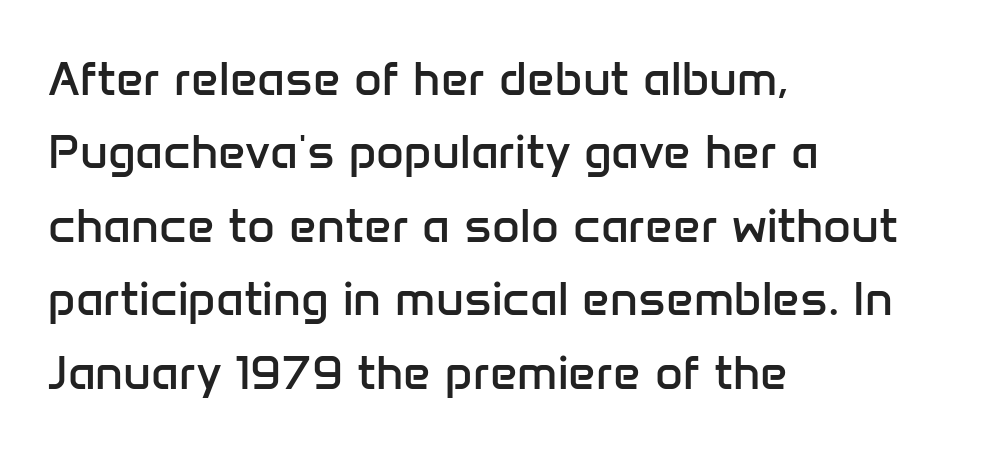
The image shows 48 px regular-weight sans-serif type, upright; set left-aligned, normal line spacing (1.53x), normal letter spacing, not underlined; low stroke contrast and a medium x-height.
